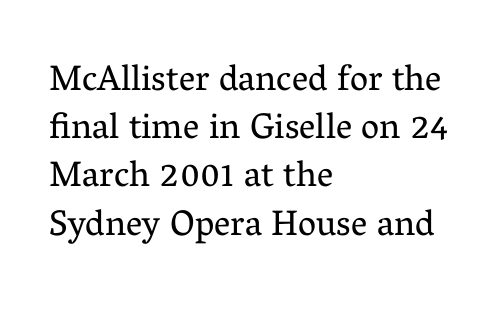
{"serif": "yes", "italic": "no", "bold": "no", "weight": "regular", "width": "normal", "stroke_contrast": "medium", "x_height": "medium", "monospaced": "no", "underline": "no", "align": "left", "line_spacing": "normal", "line_spacing_ratio": 1.34, "letter_spacing": "normal", "letter_spacing_em": 0.0, "glyph_px": 36}
